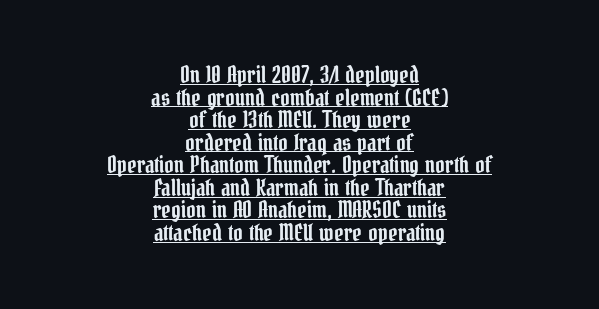
Q: Is the text italic (slanted)? A: No, it is upright.
Q: Is the text underlined? A: Yes.
Q: How is the paragraph aligned? A: Centered.
Q: Is the spacing between letters normal or unusually wide? A: Normal.
Q: Is the spacing between lines tight, normal or loose? A: Tight.
